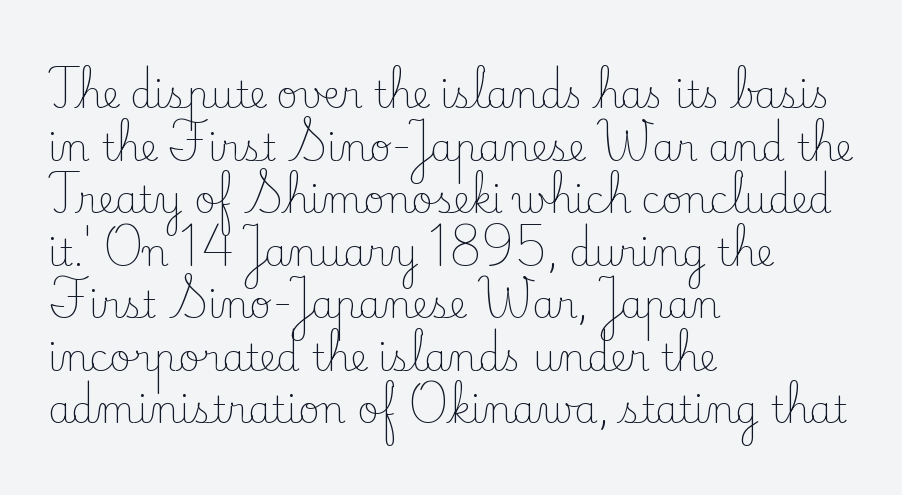
In terms of letterspacing, this is plain default setting. These lines are rendered in a variable-pitch font. This rendering features lettering with no underline. Does the copy run flush right? No — it runs flush left. Notice how the stems are strictly vertical — no italics here.
